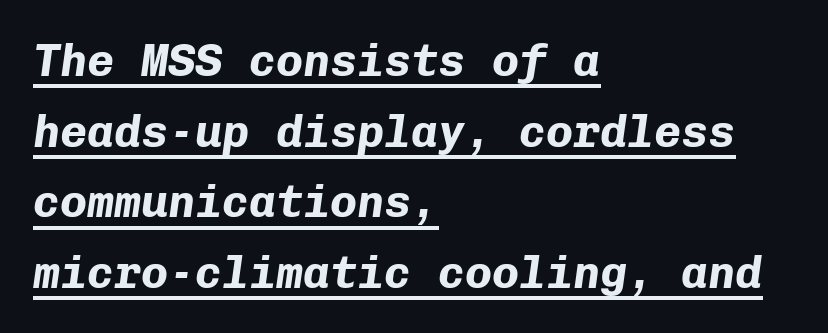
Vertical spacing — default. The typesetter chose a ragged-right arrangement here. Compared with undecorated copy, this sample adds a rule below the words. Fixed-width glyphs throughout — classic coding-font behaviour. Notice how the stems are inclined rather than vertical — that's the hallmark of italics.
